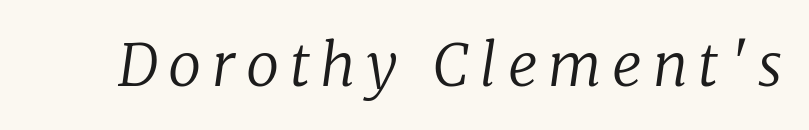
The image shows 59 px regular-weight serif type, italic (leaning right); set not underlined; low stroke contrast and a medium x-height.
